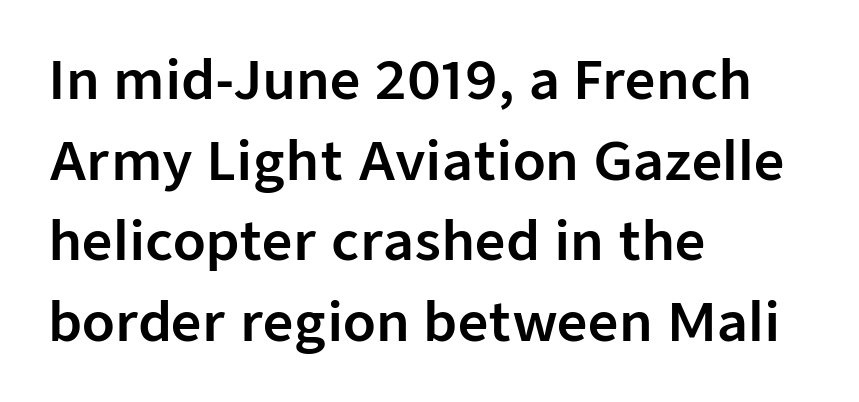
What kind of face is this? One without serifs — a sans. Alignment: flush left. Is the letter spacing exaggerated? No — it looks like the ordinary default. Any mark beneath the type? The region is blank. Normally led — the rows are evenly, conventionally spaced.
